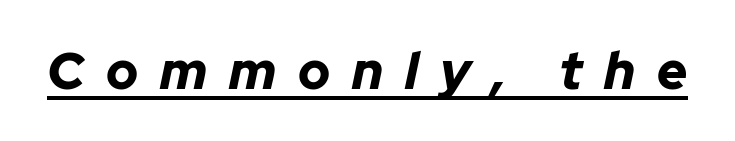
The image shows 52 px bold type, italic (leaning right); set unusually wide letter spacing (+0.42 em), underlined; low stroke contrast and a medium x-height.
